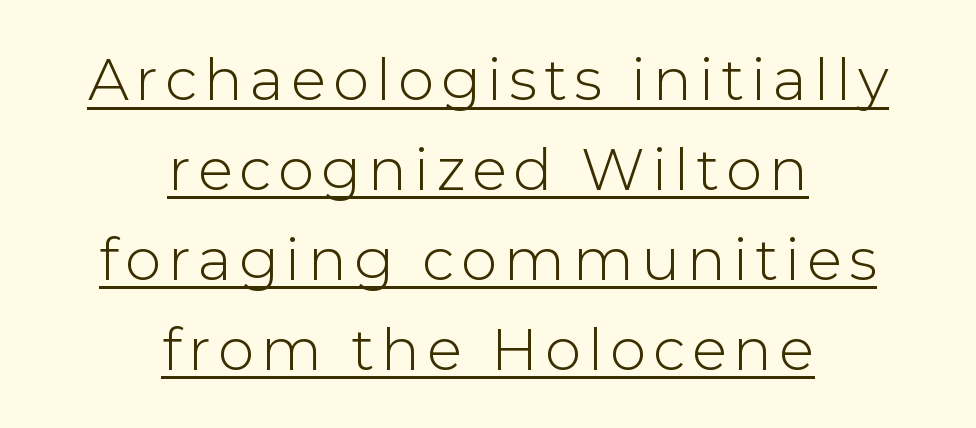
Q: Is the text bold? A: No.
Q: Is the text italic (slanted)? A: No, it is upright.
Q: Is the typeface a serif or a sans-serif typeface? A: Sans-serif.
Q: Is the text underlined? A: Yes.
Q: How is the paragraph aligned? A: Centered.
Q: Is the spacing between lines tight, normal or loose? A: Normal.
Q: Width (condensed, normal, or wide)? A: Normal.
Q: Stroke contrast? A: Low.
Q: x-height? A: Medium.
Q: Monospaced? A: No.
